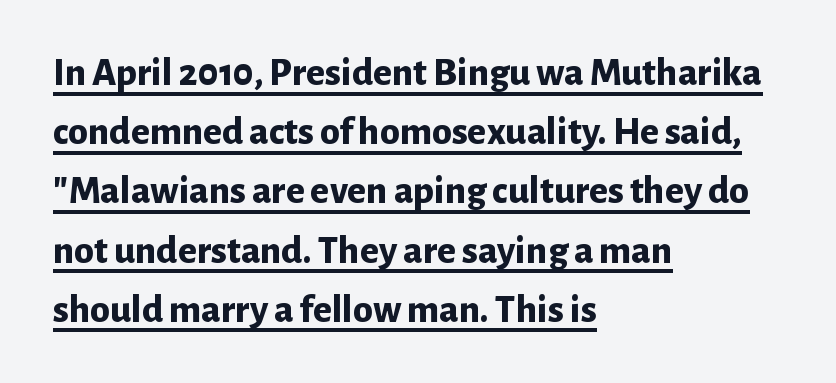
Horizontally, the lines are justified to the leading edge only. Does the leading feel generous? No, just average. Notice how the stems are strictly vertical — no italics here. Underlined type. You'd pick this weight for a headline — it's a proper bold. What stands out about the letter spacing? Nothing — it is the standard amount.
